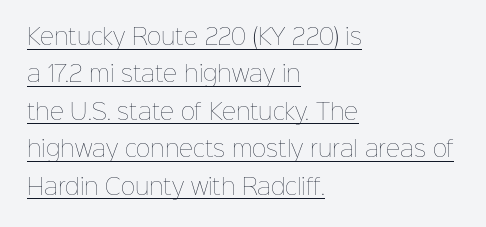
The image shows 22 px text type, upright; set left-aligned, normal line spacing (1.7x), normal letter spacing, underlined.
